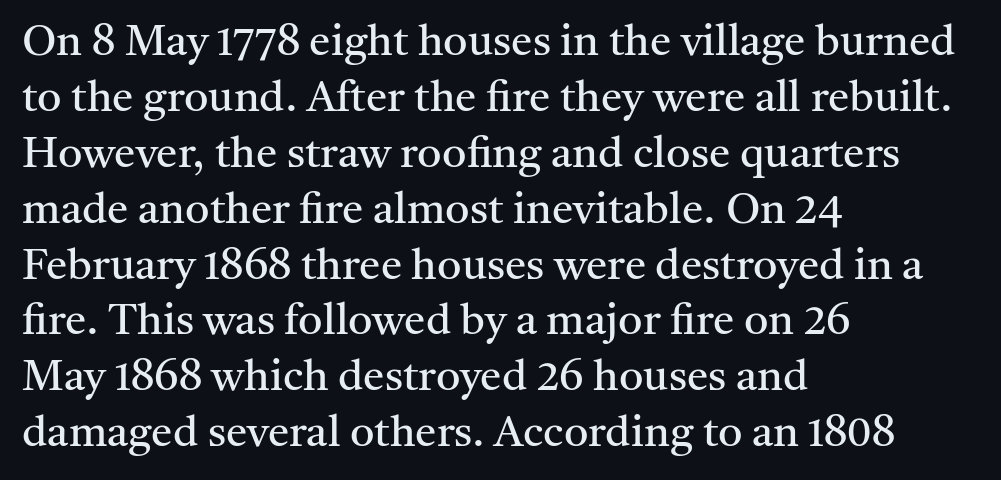
Note: serifs present on the glyphs. One glance says typical: line gaps are just what's usual. No word sits above an underline. This sample uses an upright cut, with every glyph sitting square on the baseline. These lines are rendered in a variable-pitch font.
